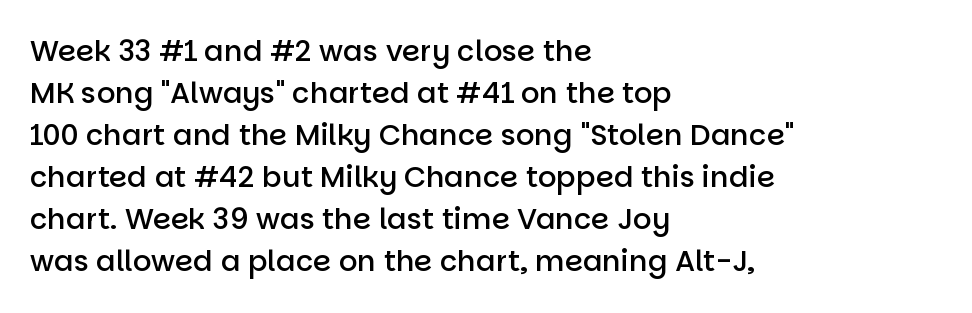
The image shows 29 px semibold sans-serif type, upright; set left-aligned, normal line spacing (1.45x), normal letter spacing, not underlined; low stroke contrast and a large x-height.
